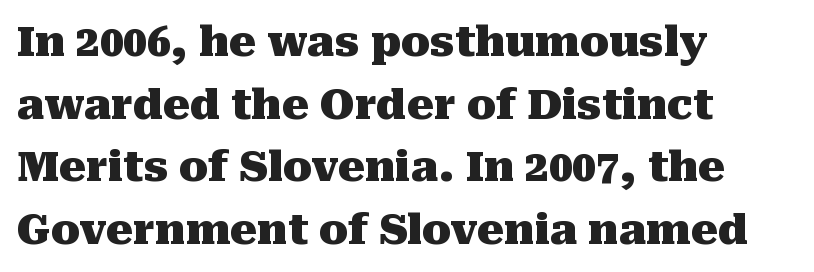
Q: Is the text bold? A: Yes.
Q: Is the text italic (slanted)? A: No, it is upright.
Q: Is the typeface a serif or a sans-serif typeface? A: Serif.
Q: Is the text underlined? A: No.
Q: How is the paragraph aligned? A: Left-aligned.
Q: Is the spacing between letters normal or unusually wide? A: Normal.
Q: Is the spacing between lines tight, normal or loose? A: Normal.
Q: Width (condensed, normal, or wide)? A: Normal.
Q: Stroke contrast? A: Medium.
Q: x-height? A: Medium.
Q: Monospaced? A: No.
